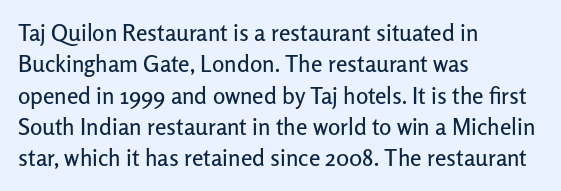
{"italic": "no", "underline": "no", "align": "left", "line_spacing": "normal", "line_spacing_ratio": 1.36, "letter_spacing": "normal", "letter_spacing_em": 0.0, "glyph_px": 23}
